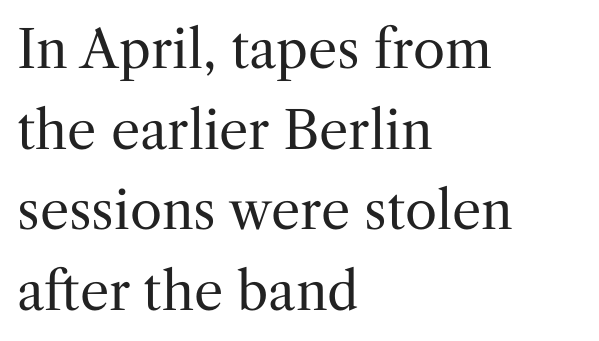
Spacing verdict: proportional, widths tailored to each character. Designer's note — italics off, roman on. The typeface chosen for these lines features serifs. Letters have the restrained weight of plain body copy at most.
